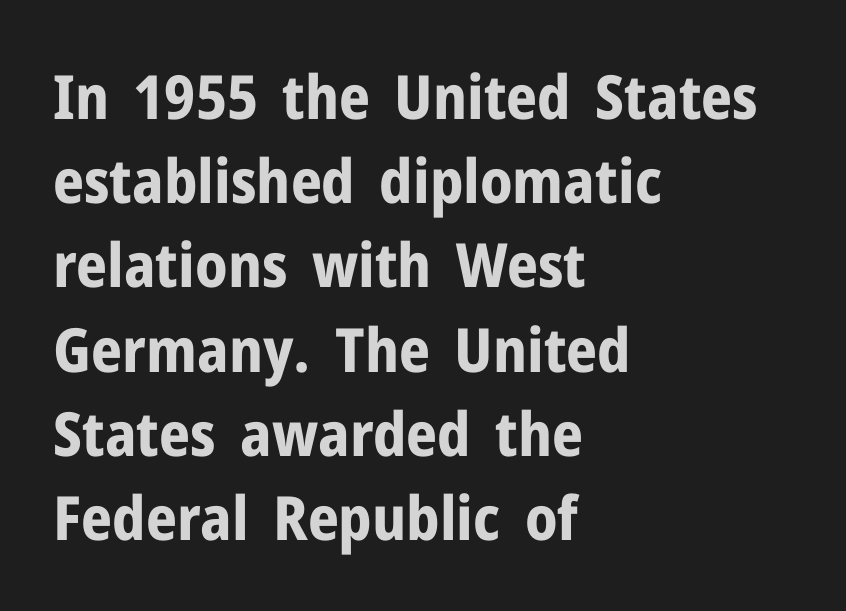
The image shows 61 px bold sans-serif type, upright; set left-aligned, normal line spacing (1.38x), normal letter spacing, not underlined; low stroke contrast and a medium x-height.
